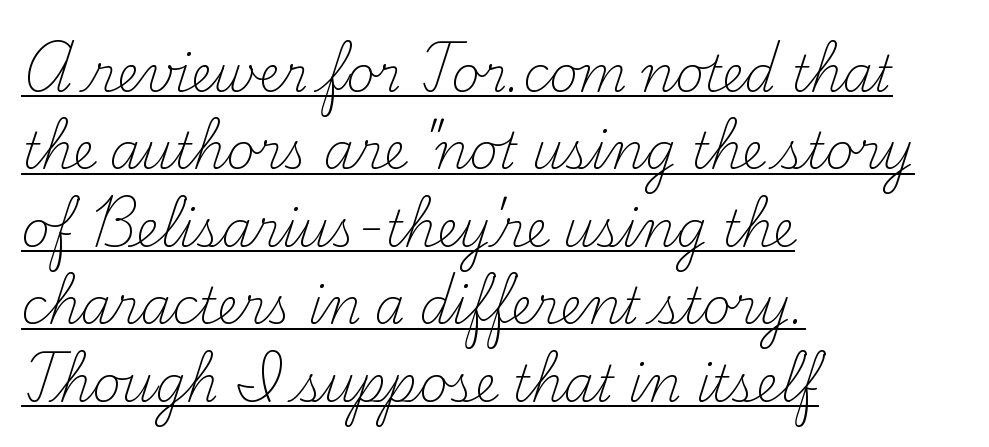
{"bold": "no", "weight": "light", "width": "normal", "stroke_contrast": "medium", "x_height": "small", "monospaced": "no", "underline": "yes", "align": "left", "line_spacing": "normal", "line_spacing_ratio": 1.58, "letter_spacing": "normal", "letter_spacing_em": 0.0, "glyph_px": 49}
